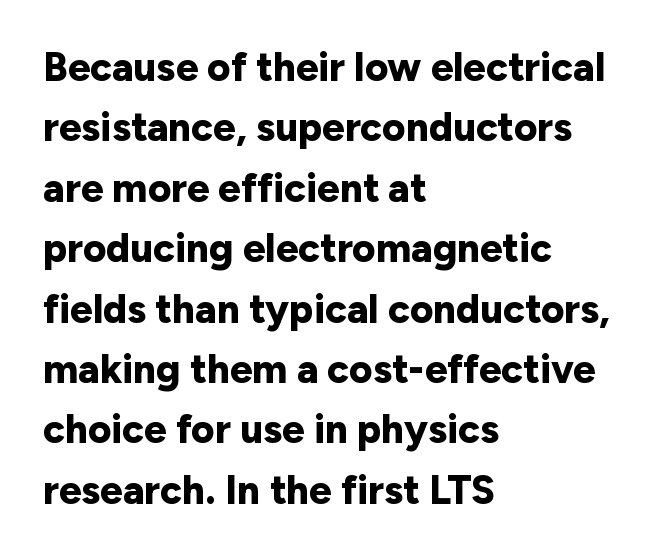
The rendering keeps characters at their native spacing. Thick stems and heavy bowls — unmistakably bold. The rag falls on the right side of this text block. Character widths vary here, with narrow letters taking less room than wide ones.
